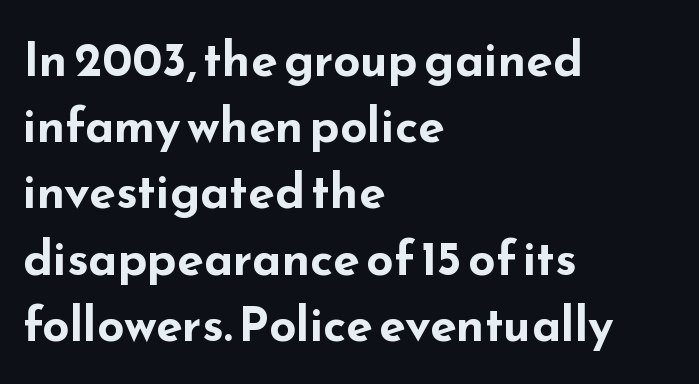
Q: Is the text bold? A: Yes.
Q: Is the text italic (slanted)? A: No, it is upright.
Q: Is the typeface a serif or a sans-serif typeface? A: Sans-serif.
Q: Is the text underlined? A: No.
Q: How is the paragraph aligned? A: Left-aligned.
Q: Is the spacing between letters normal or unusually wide? A: Normal.
Q: Is the spacing between lines tight, normal or loose? A: Normal.
Q: Width (condensed, normal, or wide)? A: Wide.
Q: Stroke contrast? A: Low.
Q: x-height? A: Small.
Q: Monospaced? A: No.
